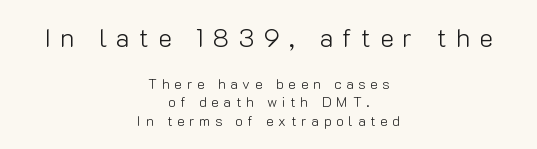
Letters have the restrained weight of plain body copy at most. Which margin do the lines hug? Neither — every line sits in the middle. The glyphs are unaccompanied by any horizontal stroke below them. Here the first block reads like a headline and the second like body copy.
